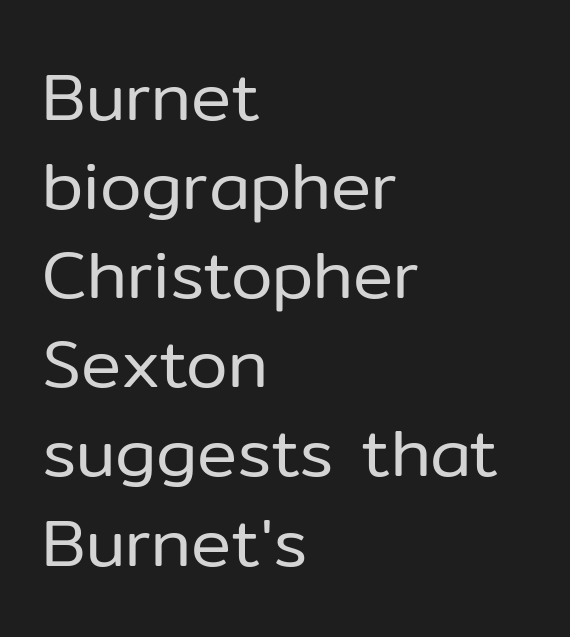
Is this a fixed-width face? No — the glyphs have proportional, varying widths. Inter-character spacing is left at the font's built-in metrics. Typeset ragged right — the left edge is the straight one. Compared with typical paragraphs, the rows here are spaced about the same.
